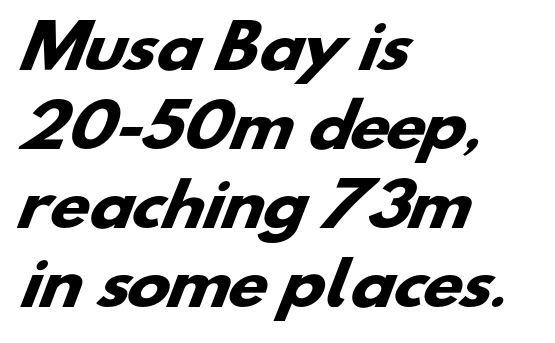
Tracking here is standard; glyphs follow each other at the usual distance. The face used here has the dense, thick strokes of a bold. The letters advance in unequal steps, a hallmark of proportional type. Grotesque or geometric, the face here clearly has no serifs. Glance below the letters and you will spot only blank space. If you drew a ruler down the left edge, every line would touch it.
